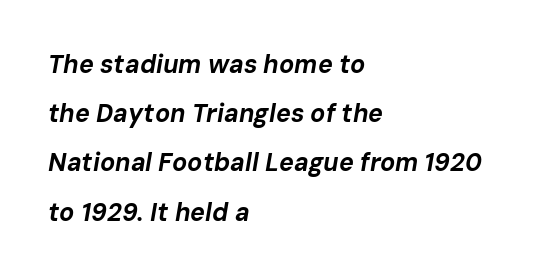
Q: Is the text bold? A: Yes.
Q: Is the text italic (slanted)? A: Yes, it leans right by about 10 degrees.
Q: Is the text underlined? A: No.
Q: How is the paragraph aligned? A: Left-aligned.
Q: Is the spacing between letters normal or unusually wide? A: Normal.
Q: Is the spacing between lines tight, normal or loose? A: Loose.
